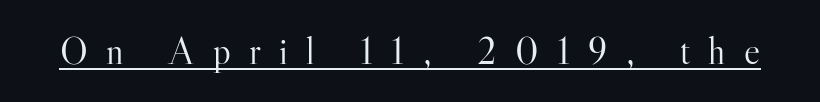
{"serif": "yes", "italic": "no", "bold": "no", "weight": "light", "width": "normal", "stroke_contrast": "high", "x_height": "small", "monospaced": "no", "underline": "yes", "letter_spacing": "wide", "letter_spacing_em": 0.48, "glyph_px": 38}
